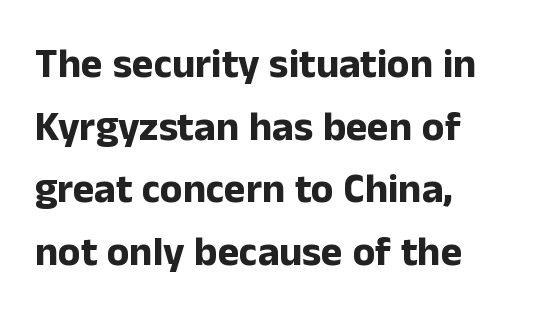
The image shows 41 px bold sans-serif type, upright; set left-aligned, normal line spacing (1.53x), normal letter spacing, not underlined; low stroke contrast and a medium x-height.
